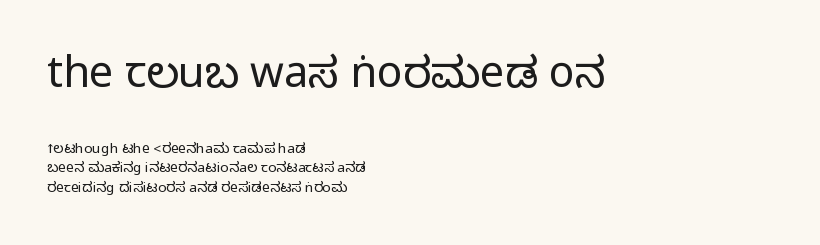
{"serif": "no", "italic": "no", "width": "condensed", "stroke_contrast": "medium", "monospaced": "no", "underline": "no", "align": "left", "line_spacing": "normal", "line_spacing_ratio": 1.37, "letter_spacing": "normal", "letter_spacing_em": 0.0, "larger_block": "first", "size_ratio": 3.07, "glyph_px": 43}
